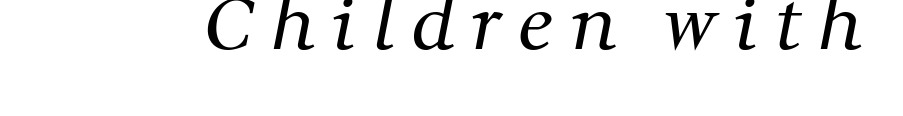
{"serif": "yes", "bold": "no", "weight": "regular", "width": "normal", "stroke_contrast": "medium", "x_height": "medium", "monospaced": "no", "underline": "no", "letter_spacing": "wide", "letter_spacing_em": 0.23, "glyph_px": 72}
